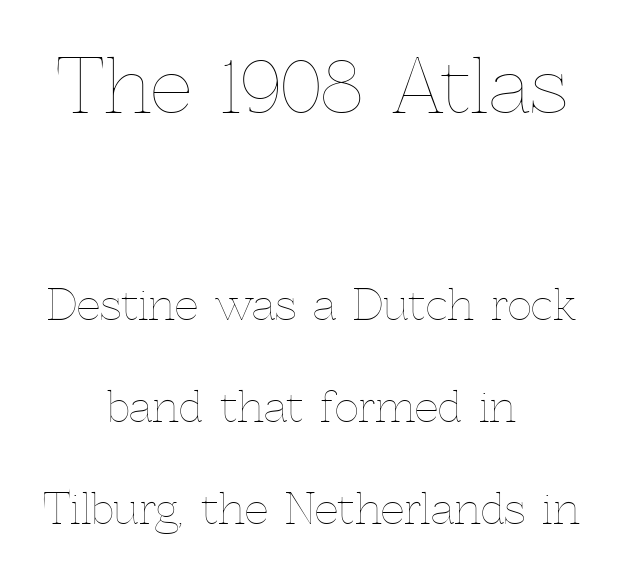
{"italic": "no", "bold": "no", "weight": "thin", "width": "normal", "x_height": "medium", "monospaced": "no", "underline": "no", "align": "center", "line_spacing": "loose", "line_spacing_ratio": 2.43, "letter_spacing": "normal", "letter_spacing_em": 0.0, "larger_block": "first", "size_ratio": 1.76, "glyph_px": 74}
